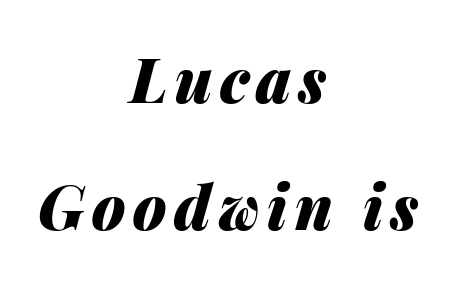
Q: Is the text bold? A: Yes.
Q: Is the text italic (slanted)? A: Yes, it leans right by about 14 degrees.
Q: Is the text underlined? A: No.
Q: How is the paragraph aligned? A: Centered.
Q: Is the spacing between lines tight, normal or loose? A: Loose.
Q: Width (condensed, normal, or wide)? A: Normal.
Q: Stroke contrast? A: Medium.
Q: x-height? A: Medium.
Q: Monospaced? A: No.
